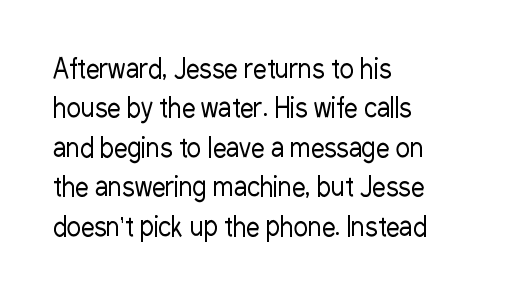
{"italic": "no", "bold": "no", "underline": "no", "align": "left", "line_spacing": "normal", "line_spacing_ratio": 1.46, "letter_spacing": "normal", "letter_spacing_em": 0.0, "glyph_px": 27}
